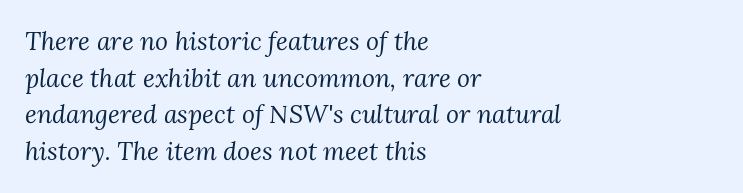
These glyphs show unthickened strokes, regular width or finer. Each line starts at the same left margin while the right side varies. Default kerning and tracking; the words read as compact shapes. Style check: oblique.
